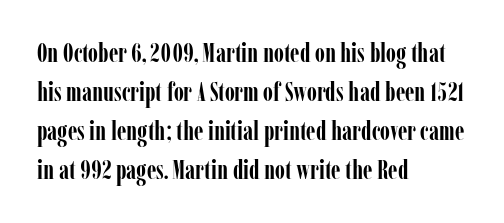
Q: Is the text bold? A: Yes.
Q: Is the text italic (slanted)? A: No, it is upright.
Q: Is the text underlined? A: No.
Q: How is the paragraph aligned? A: Left-aligned.
Q: Is the spacing between letters normal or unusually wide? A: Normal.
Q: Is the spacing between lines tight, normal or loose? A: Normal.
